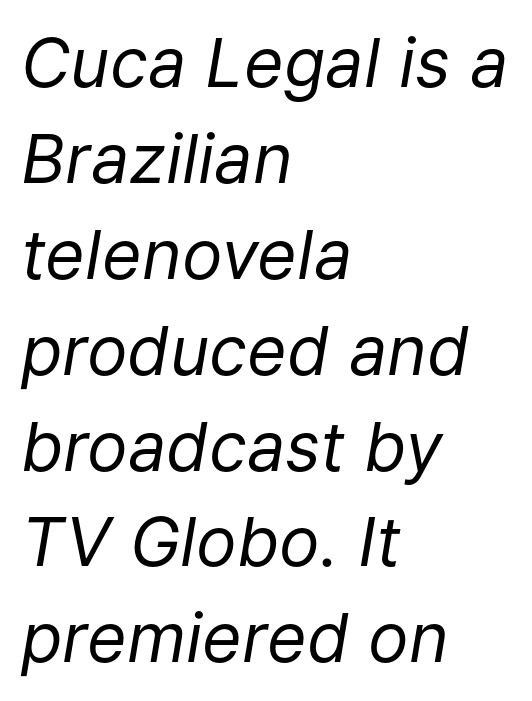
{"italic": "yes", "lean": "right", "slant_degrees": 9, "bold": "no", "weight": "regular", "width": "normal", "stroke_contrast": "low", "x_height": "medium", "monospaced": "no", "underline": "no", "align": "left", "line_spacing": "normal", "line_spacing_ratio": 1.41, "letter_spacing": "normal", "letter_spacing_em": 0.0, "glyph_px": 68}
